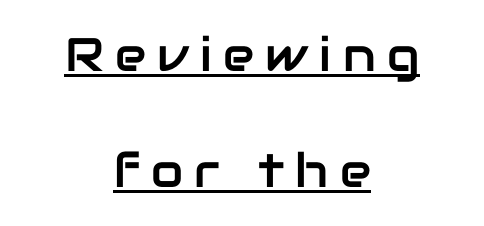
The image shows 47 px sans-serif type, upright; set centered, loose line spacing (2.47x), unusually wide letter spacing (+0.24 em), underlined; low stroke contrast and a medium x-height.
